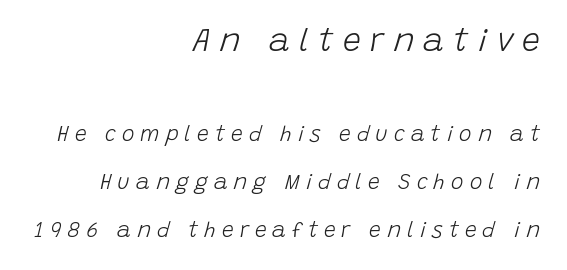
Baseline-to-baseline distance is far greater than the letter height. The specimen reads as italic at a glance. Each letter keeps its own natural width here, so spacing adapts to shape. A student would call this right alignment; a typographer would say flush right, rag left. Here the glyphs are tracked loosely, breaking word shapes into spaced letters. Weight: in the light-to-regular range.
